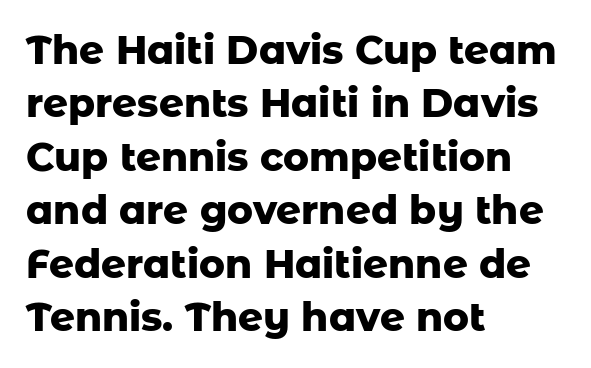
Q: Is the text bold? A: Yes.
Q: Is the text italic (slanted)? A: No, it is upright.
Q: Is the typeface a serif or a sans-serif typeface? A: Sans-serif.
Q: Is the text underlined? A: No.
Q: How is the paragraph aligned? A: Left-aligned.
Q: Is the spacing between letters normal or unusually wide? A: Normal.
Q: Is the spacing between lines tight, normal or loose? A: Normal.
Q: Width (condensed, normal, or wide)? A: Normal.
Q: Stroke contrast? A: Low.
Q: x-height? A: Medium.
Q: Monospaced? A: No.
